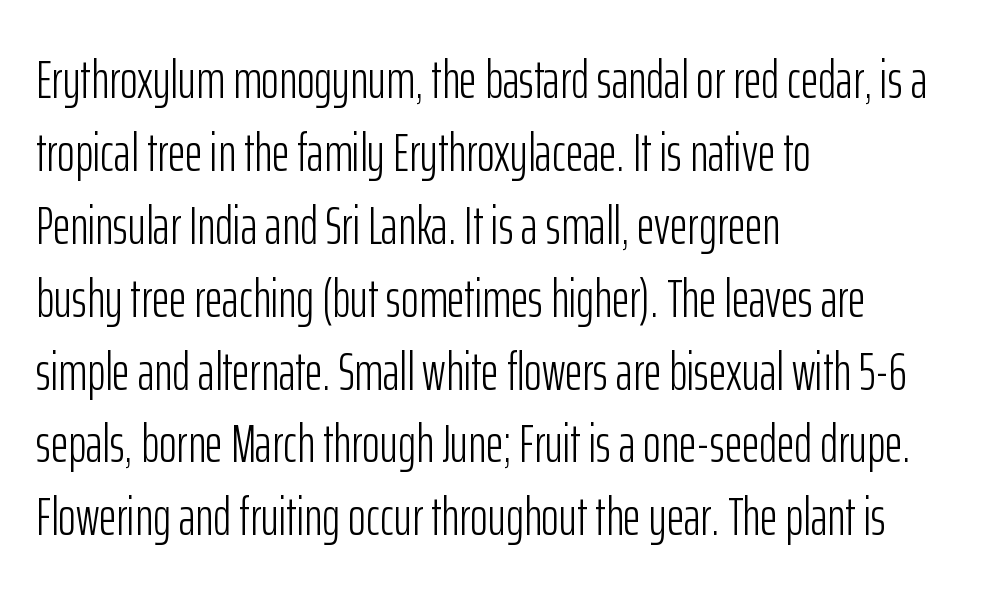
The image shows 54 px light, condensed sans-serif type, upright; set left-aligned, normal line spacing (1.35x), normal letter spacing, not underlined; low stroke contrast and a medium x-height.
